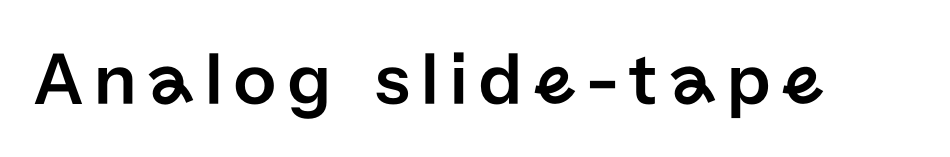
Q: Is the text italic (slanted)? A: No, it is upright.
Q: Is the typeface a serif or a sans-serif typeface? A: Sans-serif.
Q: Is the text underlined? A: No.
Q: Width (condensed, normal, or wide)? A: Normal.
Q: Stroke contrast? A: Low.
Q: x-height? A: Medium.
Q: Monospaced? A: No.
